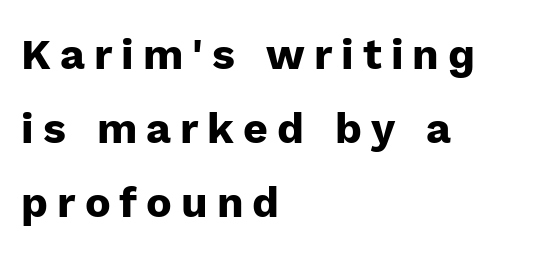
Q: Is the text bold? A: Yes.
Q: Is the text italic (slanted)? A: No, it is upright.
Q: Is the typeface a serif or a sans-serif typeface? A: Sans-serif.
Q: Is the text underlined? A: No.
Q: How is the paragraph aligned? A: Left-aligned.
Q: Is the spacing between letters normal or unusually wide? A: Unusually wide.
Q: Width (condensed, normal, or wide)? A: Normal.
Q: Stroke contrast? A: Low.
Q: x-height? A: Medium.
Q: Monospaced? A: No.
